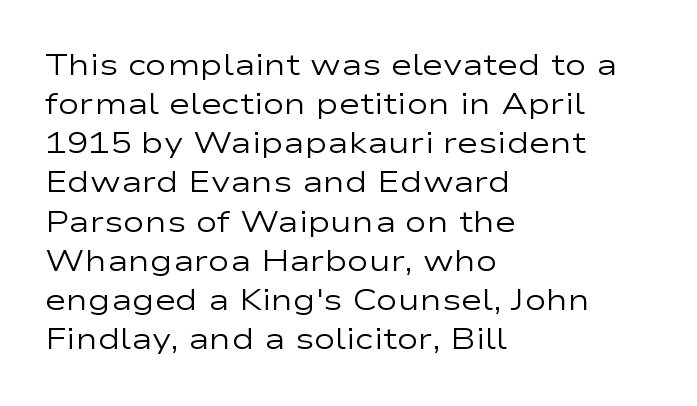
Q: Is the text bold? A: No.
Q: Is the text italic (slanted)? A: No, it is upright.
Q: Is the typeface a serif or a sans-serif typeface? A: Sans-serif.
Q: Is the text underlined? A: No.
Q: How is the paragraph aligned? A: Left-aligned.
Q: Is the spacing between letters normal or unusually wide? A: Normal.
Q: Is the spacing between lines tight, normal or loose? A: Normal.
Q: Width (condensed, normal, or wide)? A: Wide.
Q: Stroke contrast? A: Low.
Q: x-height? A: Medium.
Q: Monospaced? A: No.
